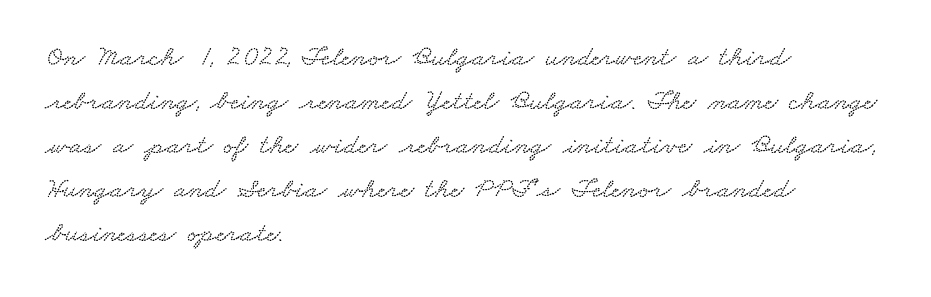
{"width": "wide", "stroke_contrast": "low", "x_height": "small", "monospaced": "no", "underline": "no", "align": "left", "line_spacing": "normal", "line_spacing_ratio": 1.52, "letter_spacing": "normal", "letter_spacing_em": 0.0, "glyph_px": 29}
